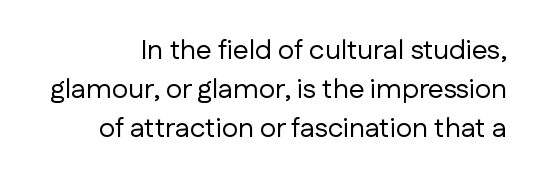
{"serif": "no", "italic": "no", "bold": "no", "weight": "regular", "width": "normal", "stroke_contrast": "low", "x_height": "medium", "monospaced": "no", "underline": "no", "line_spacing": "normal", "line_spacing_ratio": 1.4, "letter_spacing": "normal", "letter_spacing_em": 0.0, "glyph_px": 28}
